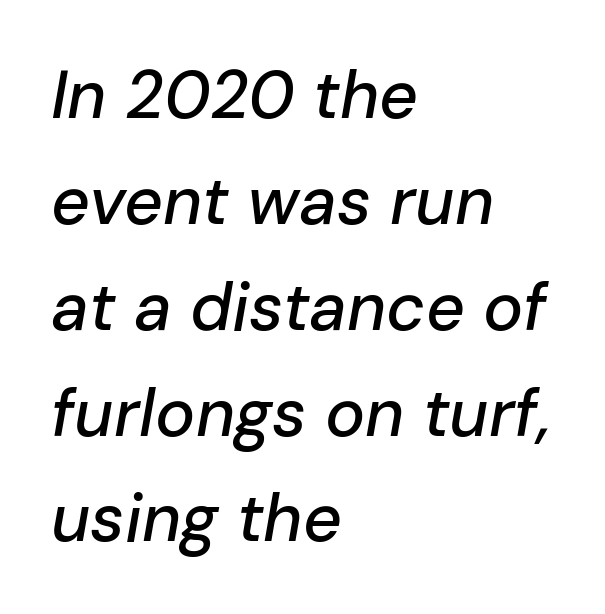
Q: Is the text italic (slanted)? A: Yes, it leans right by about 10 degrees.
Q: Is the text underlined? A: No.
Q: How is the paragraph aligned? A: Left-aligned.
Q: Is the spacing between letters normal or unusually wide? A: Normal.
Q: Is the spacing between lines tight, normal or loose? A: Normal.
Q: Width (condensed, normal, or wide)? A: Normal.
Q: Stroke contrast? A: Low.
Q: x-height? A: Medium.
Q: Monospaced? A: No.
